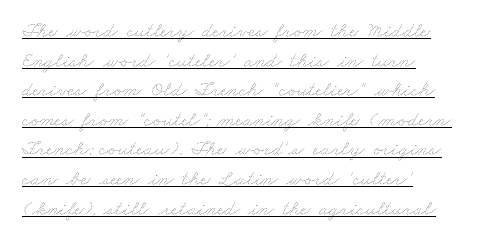
{"bold": "no", "underline": "yes", "align": "left", "line_spacing": "normal", "line_spacing_ratio": 1.41, "letter_spacing": "normal", "letter_spacing_em": 0.0, "glyph_px": 21}
